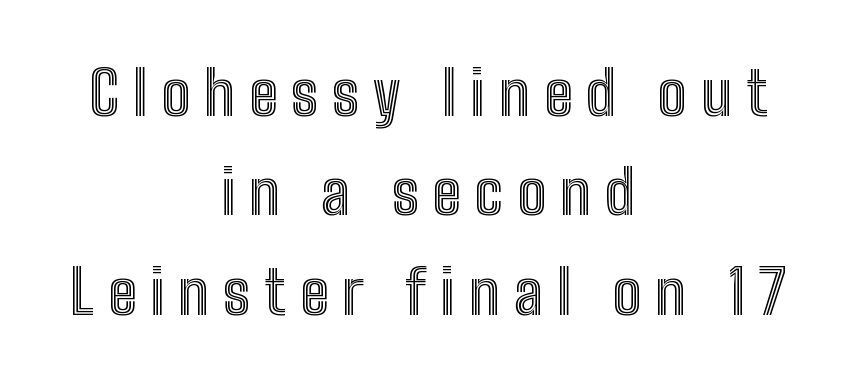
{"italic": "no", "width": "condensed", "x_height": "medium", "monospaced": "no", "underline": "no", "align": "center", "line_spacing": "normal", "line_spacing_ratio": 1.63, "letter_spacing": "wide", "letter_spacing_em": 0.23, "glyph_px": 61}
